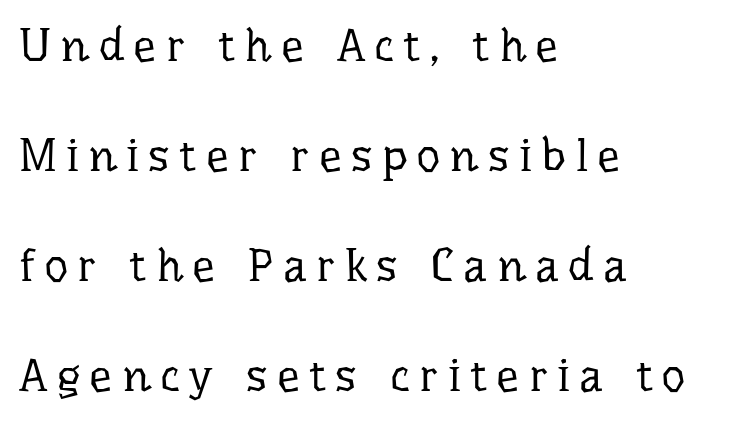
Is there much room between lines? Yes — plenty of vertical air separates them. There is plenty of visible air inserted between adjacent glyphs. Is there any slant? The stems are plumb. Each letter keeps its own natural width here, so spacing adapts to shape. Words float on clear page, feet unadorned.
